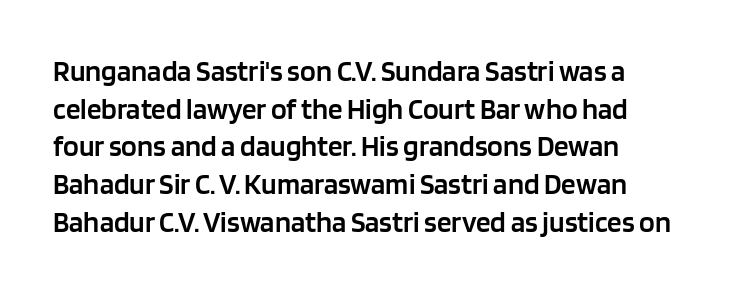
The image shows 29 px semibold sans-serif type, upright; set normal line spacing (1.3x), normal letter spacing, not underlined; low stroke contrast and a large x-height.
